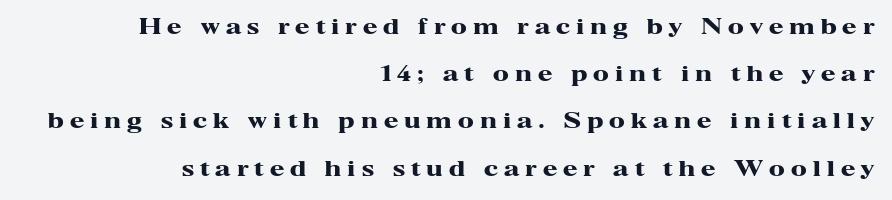
{"italic": "no", "bold": "yes", "underline": "no", "align": "right", "line_spacing": "loose", "line_spacing_ratio": 2.25, "letter_spacing": "wide", "letter_spacing_em": 0.29, "glyph_px": 21}
